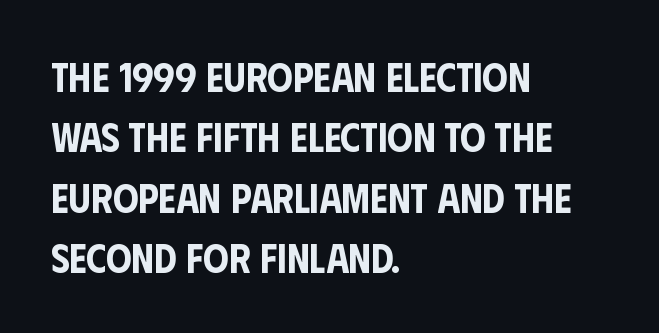
The image shows 40 px condensed sans-serif type, upright; set left-aligned, normal line spacing (1.51x), normal letter spacing, not underlined; low stroke contrast and a large x-height.
